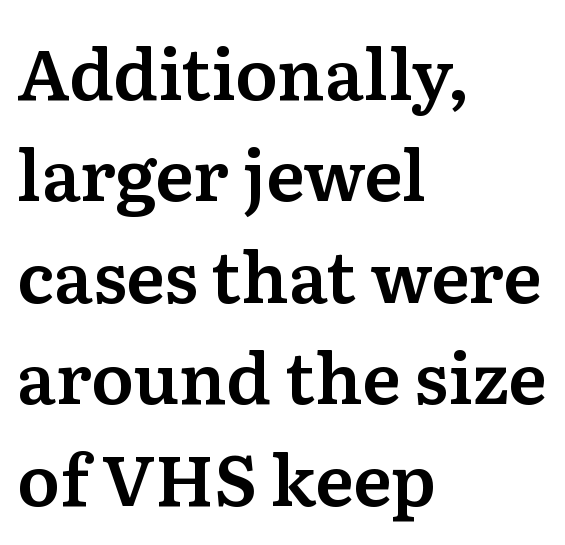
Q: Is the text italic (slanted)? A: No, it is upright.
Q: Is the typeface a serif or a sans-serif typeface? A: Serif.
Q: Is the text underlined? A: No.
Q: How is the paragraph aligned? A: Left-aligned.
Q: Is the spacing between letters normal or unusually wide? A: Normal.
Q: Is the spacing between lines tight, normal or loose? A: Normal.
Q: Width (condensed, normal, or wide)? A: Normal.
Q: Stroke contrast? A: Medium.
Q: x-height? A: Medium.
Q: Monospaced? A: No.
